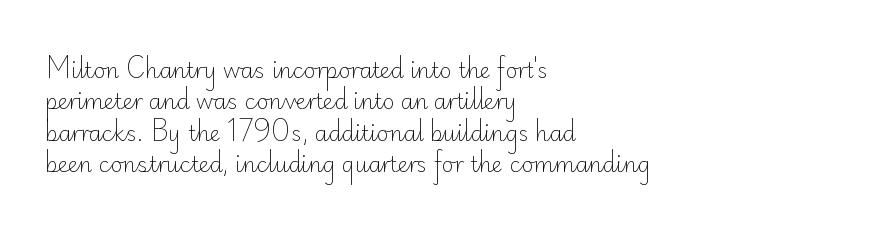
The image shows 21 px text type, upright; set left-aligned, normal line spacing (1.49x), normal letter spacing, not underlined.
